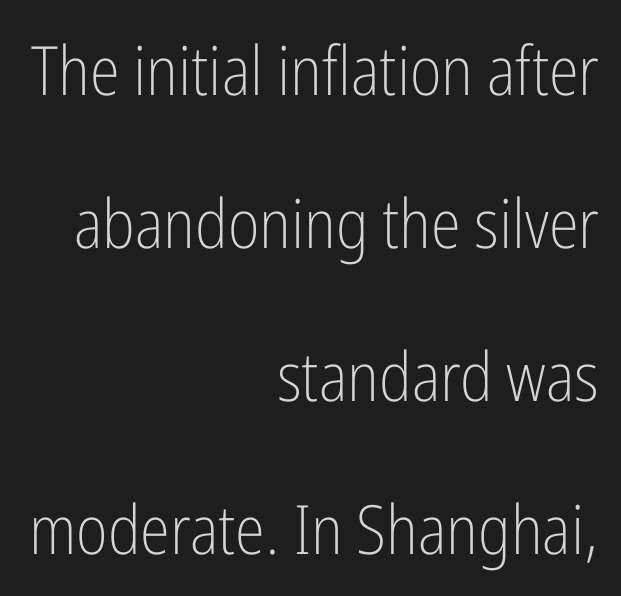
Italic: no, the glyphs are upright roman. Note the varied advance widths — an 'i' is clearly narrower than an 'm'. No feet cap the strokes, marking this as sans-serif type. These lines are set flush right with a ragged left edge. The horizontal fit of the characters is conventional and even.
